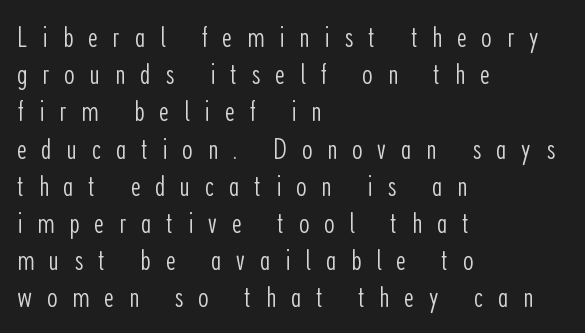
Q: Is the text bold? A: No.
Q: Is the text italic (slanted)? A: No, it is upright.
Q: Is the typeface a serif or a sans-serif typeface? A: Sans-serif.
Q: Is the text underlined? A: No.
Q: How is the paragraph aligned? A: Left-aligned.
Q: Is the spacing between letters normal or unusually wide? A: Unusually wide.
Q: Width (condensed, normal, or wide)? A: Condensed.
Q: Stroke contrast? A: Low.
Q: x-height? A: Medium.
Q: Monospaced? A: No.
